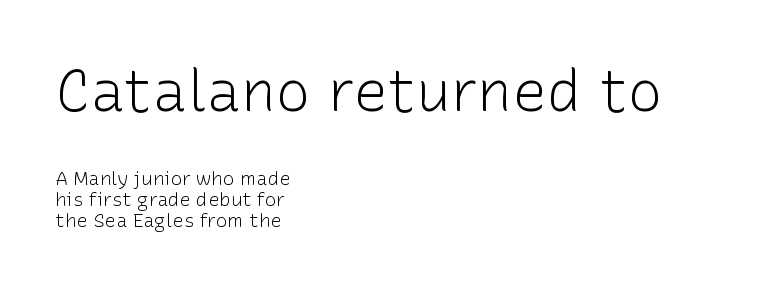
Q: Is the text bold? A: No.
Q: Is the text italic (slanted)? A: No, it is upright.
Q: Is the typeface a serif or a sans-serif typeface? A: Sans-serif.
Q: Is the text underlined? A: No.
Q: How is the paragraph aligned? A: Left-aligned.
Q: Is the spacing between letters normal or unusually wide? A: Normal.
Q: Is the spacing between lines tight, normal or loose? A: Tight.
Q: Which block of text is set in a larger size, the first (top) or the second (bottom)? A: The first (top) one.
Q: Width (condensed, normal, or wide)? A: Normal.
Q: Stroke contrast? A: Low.
Q: x-height? A: Medium.
Q: Monospaced? A: No.
